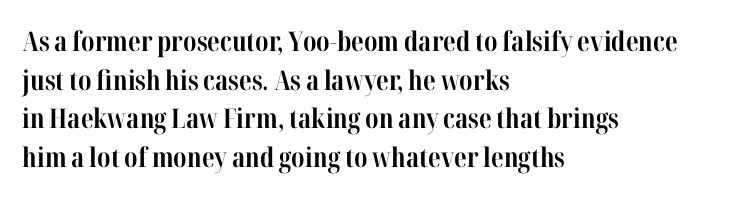
Q: Is the text bold? A: Yes.
Q: Is the text italic (slanted)? A: No, it is upright.
Q: Is the text underlined? A: No.
Q: How is the paragraph aligned? A: Left-aligned.
Q: Is the spacing between letters normal or unusually wide? A: Normal.
Q: Is the spacing between lines tight, normal or loose? A: Normal.
